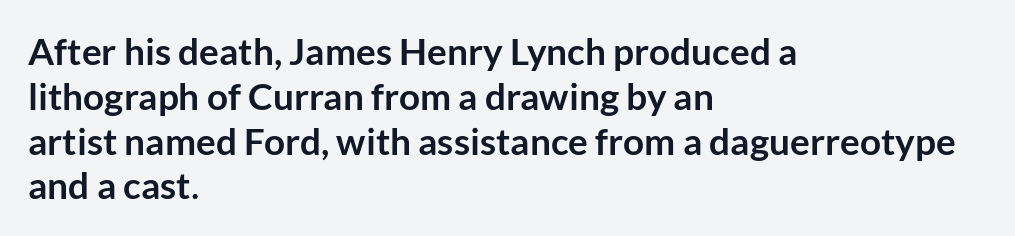
The image shows 37 px semibold sans-serif type, upright; set left-aligned, line spacing 1.21x, normal letter spacing, not underlined; low stroke contrast and a medium x-height.
